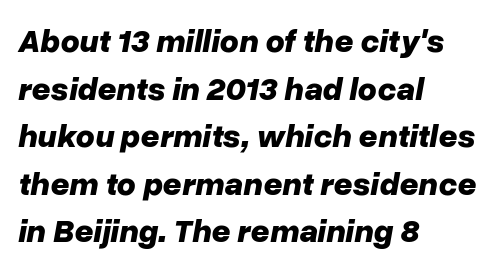
Each glyph is drawn with heavy, bold strokes. Horizontal bands of white between lines are of average thickness. One-word summary of the alignment: left. Italic: yes, the glyphs are oblique.
